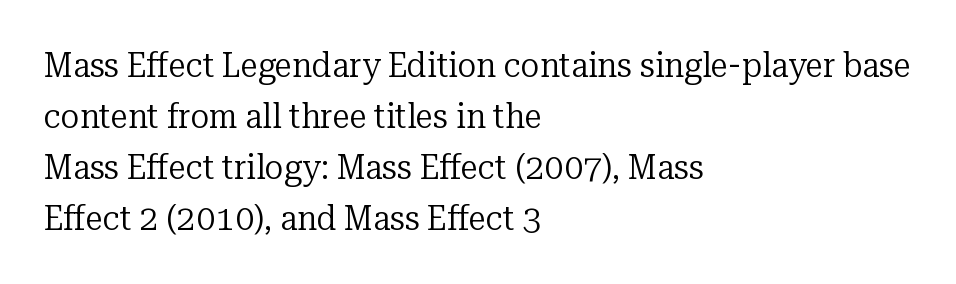
Nobody touched the tracking dial on this one. The lines sit at an ordinary, default distance from one another. Font category for this specimen: serif. Is there any slant? The stems are plumb. Beneath every word, the page is bare.
